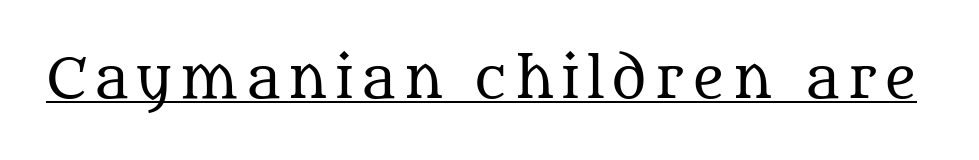
The letters stand straight up with perfectly vertical stems. The glyphs in this specimen are seriffed. A baseline rule has been typeset under these characters. Think of a printed novel: that variable character pitch is what you see here. The passage shown is not bold in any degree.
